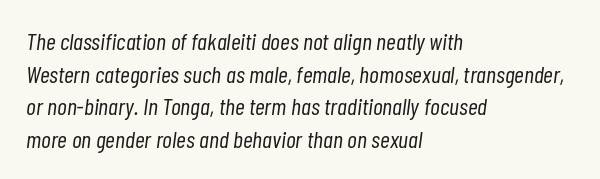
Q: Is the text bold? A: No.
Q: Is the text italic (slanted)? A: Yes, it leans right by about 7 degrees.
Q: Is the text underlined? A: No.
Q: How is the paragraph aligned? A: Left-aligned.
Q: Is the spacing between letters normal or unusually wide? A: Normal.
Q: Is the spacing between lines tight, normal or loose? A: Normal.
